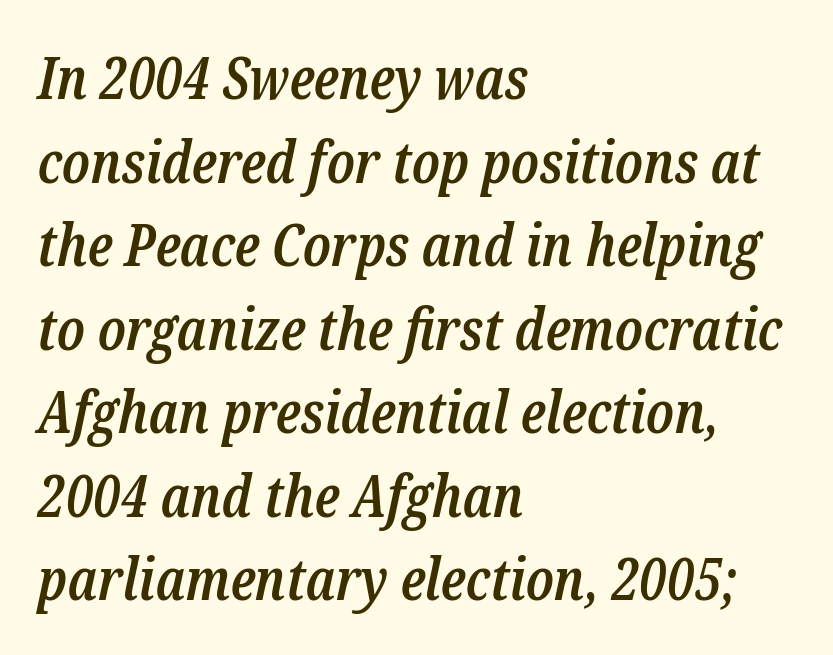
The image shows 58 px semibold, condensed serif type, italic (leaning right); set left-aligned, normal line spacing (1.44x), normal letter spacing, not underlined; low stroke contrast and a medium x-height.
